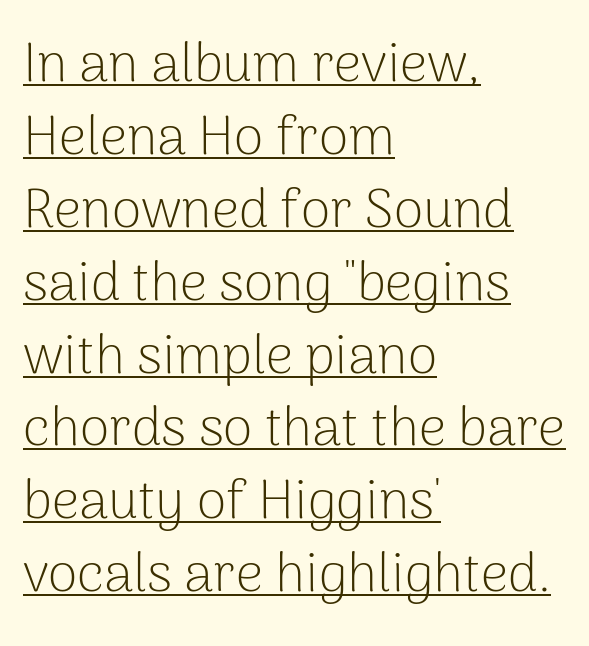
Unbolded letterforms with no extra heft. The block of text has a typical density, with ordinary space between rows. Like a heading marked for emphasis, these lines bear an underscore. Check where the strokes stop: nothing finishes them off — pure sans. Visually the block forms a straight wall on the left and a jagged coastline on the right. This sample uses plain, unmodified letter spacing.
